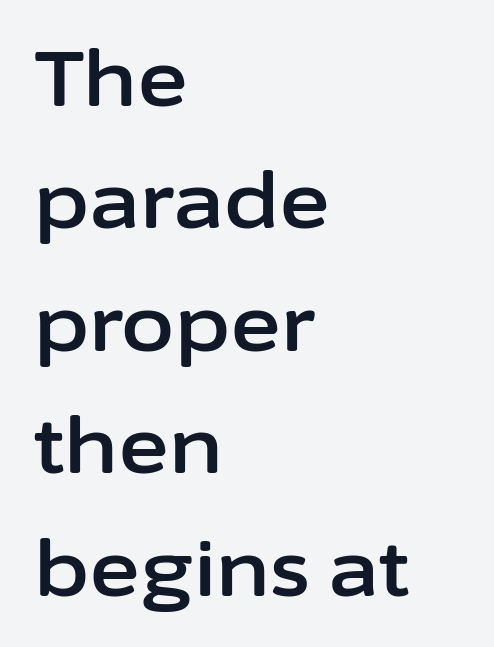
Q: Is the text italic (slanted)? A: No, it is upright.
Q: Is the typeface a serif or a sans-serif typeface? A: Sans-serif.
Q: Is the text underlined? A: No.
Q: How is the paragraph aligned? A: Left-aligned.
Q: Is the spacing between letters normal or unusually wide? A: Normal.
Q: Is the spacing between lines tight, normal or loose? A: Normal.
Q: Width (condensed, normal, or wide)? A: Normal.
Q: Stroke contrast? A: Low.
Q: x-height? A: Medium.
Q: Monospaced? A: No.
